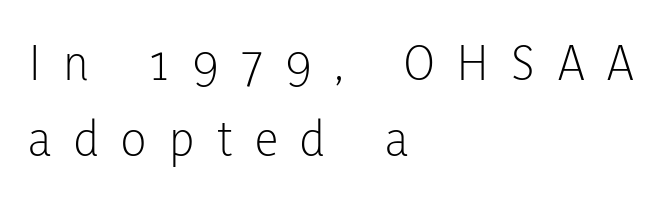
Ink coverage per letter is moderate at most. Each word looks stretched out because of the extra space between its letters. Looks like regular typesetting: each glyph gets only the width it needs. The lines in this sample share a left origin and differ only in where they stop.
